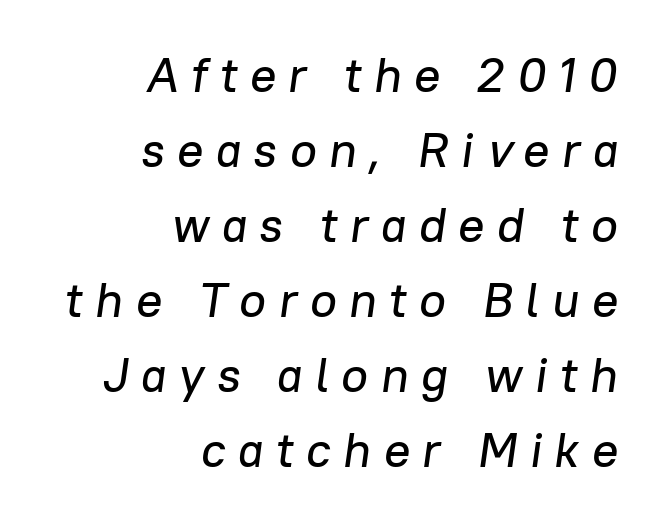
Q: Is the text italic (slanted)? A: Yes, it leans right by about 8 degrees.
Q: Is the text underlined? A: No.
Q: How is the paragraph aligned? A: Right-aligned.
Q: Is the spacing between letters normal or unusually wide? A: Unusually wide.
Q: Is the spacing between lines tight, normal or loose? A: Normal.
Q: Width (condensed, normal, or wide)? A: Normal.
Q: Stroke contrast? A: Low.
Q: x-height? A: Medium.
Q: Monospaced? A: No.
